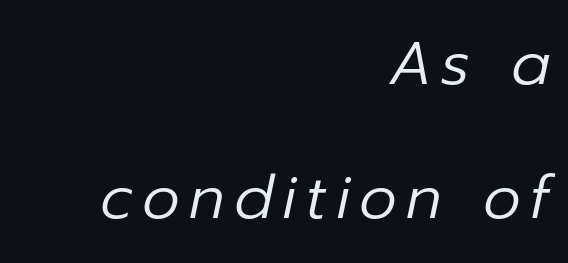
Q: Is the text bold? A: No.
Q: Is the text italic (slanted)? A: Yes, it leans right by about 12 degrees.
Q: Is the text underlined? A: No.
Q: How is the paragraph aligned? A: Right-aligned.
Q: Is the spacing between lines tight, normal or loose? A: Loose.
Q: Width (condensed, normal, or wide)? A: Normal.
Q: Stroke contrast? A: Low.
Q: x-height? A: Medium.
Q: Monospaced? A: No.
